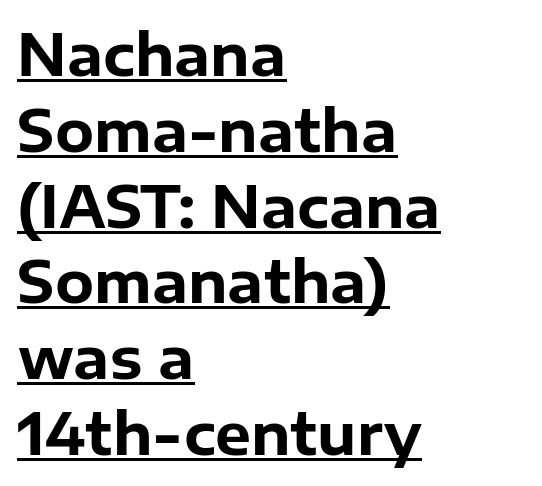
{"serif": "no", "italic": "no", "bold": "yes", "weight": "bold", "width": "normal", "stroke_contrast": "low", "x_height": "medium", "monospaced": "no", "underline": "yes", "align": "left", "line_spacing": "normal", "line_spacing_ratio": 1.33, "letter_spacing": "normal", "letter_spacing_em": 0.0, "glyph_px": 57}
